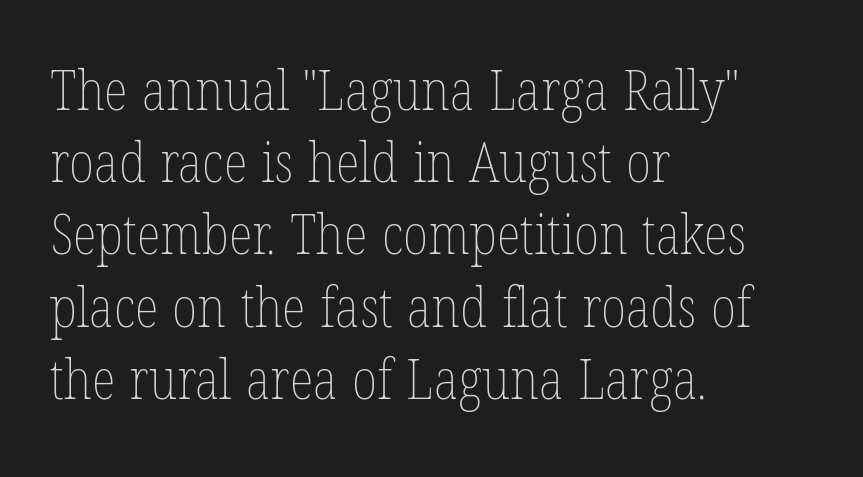
All the whitespace from short lines collects on the right. Think of a printed novel: that variable character pitch is what you see here. Stroke thickness stays within the range of a standard reading face or lighter. Default kerning and tracking; the words read as compact shapes. Quick note: interline space is typical. The font's upright variant was chosen for this text.
